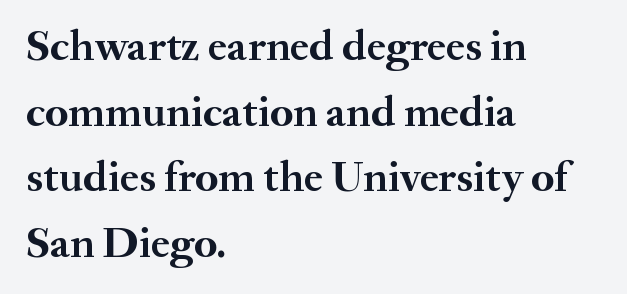
{"serif": "yes", "italic": "no", "bold": "yes", "weight": "semibold", "width": "normal", "stroke_contrast": "medium", "x_height": "small", "monospaced": "no", "underline": "no", "align": "left", "line_spacing": "normal", "line_spacing_ratio": 1.49, "letter_spacing": "normal", "letter_spacing_em": 0.0, "glyph_px": 44}
